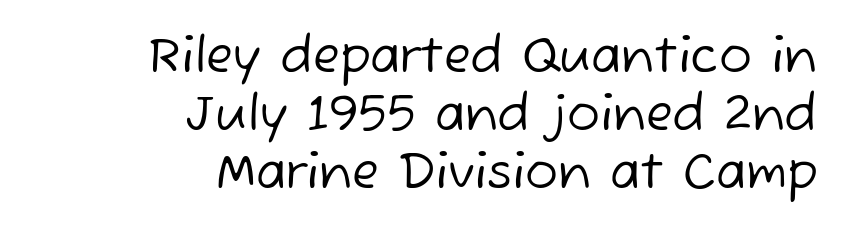
Q: Is the text bold? A: No.
Q: Is the typeface a serif or a sans-serif typeface? A: Sans-serif.
Q: Is the text underlined? A: No.
Q: How is the paragraph aligned? A: Right-aligned.
Q: Is the spacing between letters normal or unusually wide? A: Normal.
Q: Width (condensed, normal, or wide)? A: Normal.
Q: Stroke contrast? A: Low.
Q: x-height? A: Medium.
Q: Monospaced? A: No.
